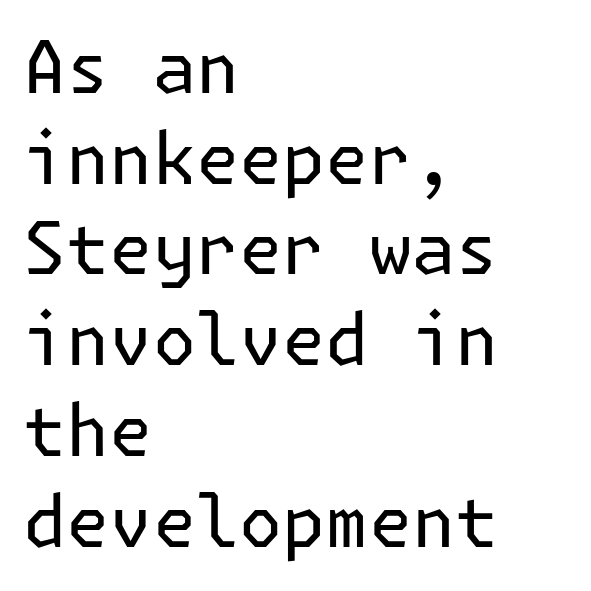
The image shows 72 px regular-weight sans-serif type, upright; set left-aligned, normal line spacing (1.26x), normal letter spacing, not underlined; low stroke contrast and a medium x-height.
